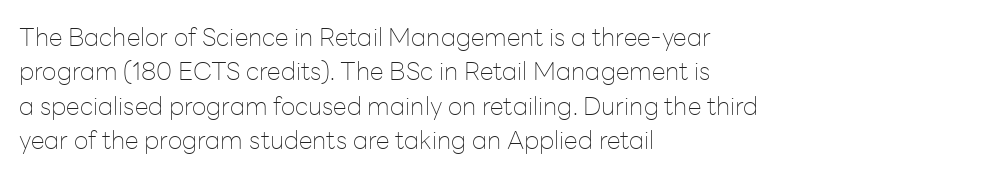
{"italic": "no", "bold": "no", "underline": "no", "align": "left", "line_spacing": "normal", "line_spacing_ratio": 1.38, "letter_spacing": "normal", "letter_spacing_em": 0.0, "glyph_px": 25}
